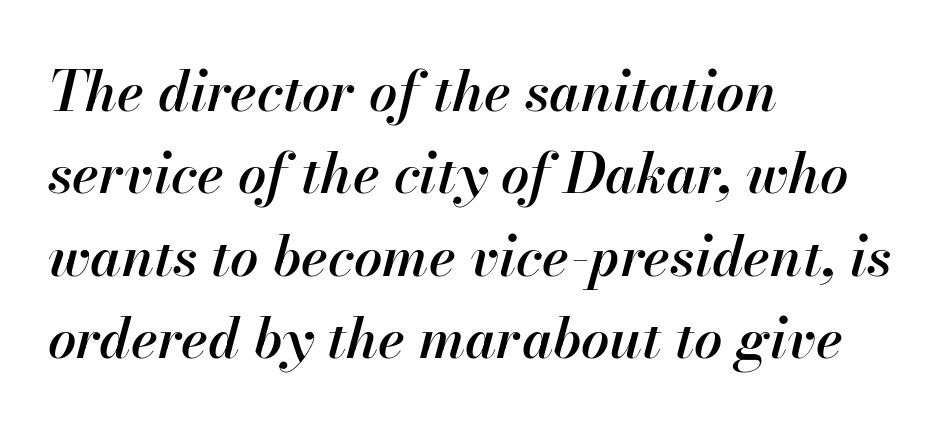
Q: Is the text bold? A: Semi-bold.
Q: Is the text italic (slanted)? A: Yes, it leans right by about 13 degrees.
Q: Is the text underlined? A: No.
Q: How is the paragraph aligned? A: Left-aligned.
Q: Is the spacing between letters normal or unusually wide? A: Normal.
Q: Is the spacing between lines tight, normal or loose? A: Normal.
Q: Width (condensed, normal, or wide)? A: Normal.
Q: Stroke contrast? A: High.
Q: x-height? A: Small.
Q: Monospaced? A: No.
